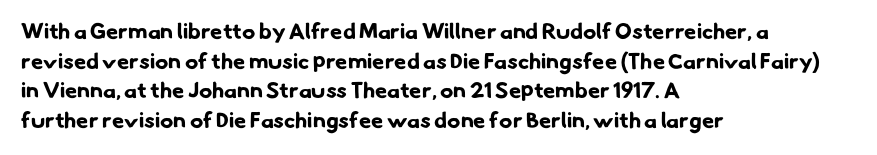
Q: Is the text bold? A: Yes.
Q: Is the text underlined? A: No.
Q: How is the paragraph aligned? A: Left-aligned.
Q: Is the spacing between letters normal or unusually wide? A: Normal.
Q: Is the spacing between lines tight, normal or loose? A: Normal.
